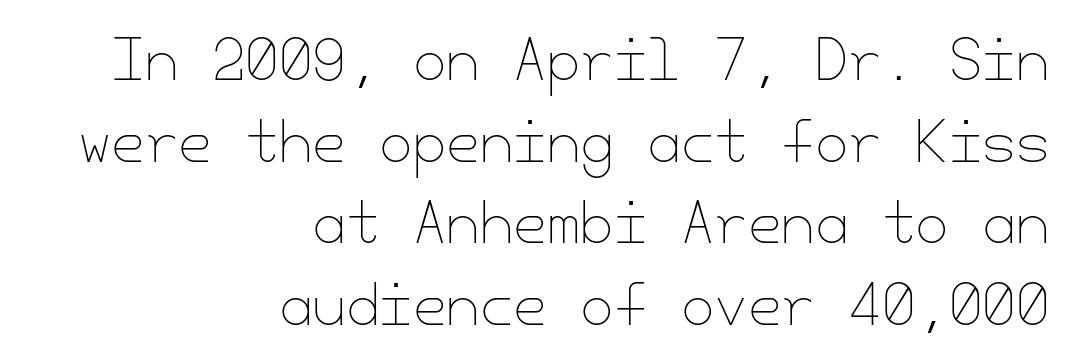
{"italic": "no", "bold": "no", "weight": "thin", "width": "normal", "stroke_contrast": "low", "x_height": "small", "underline": "no", "align": "right", "line_spacing": "normal", "line_spacing_ratio": 1.51, "letter_spacing": "normal", "letter_spacing_em": 0.0, "glyph_px": 54}
